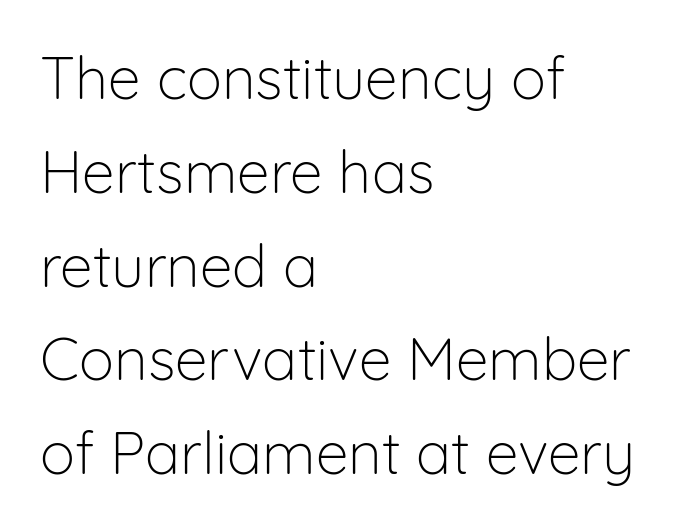
Q: Is the text bold? A: No.
Q: Is the text italic (slanted)? A: No, it is upright.
Q: Is the typeface a serif or a sans-serif typeface? A: Sans-serif.
Q: Is the text underlined? A: No.
Q: How is the paragraph aligned? A: Left-aligned.
Q: Is the spacing between letters normal or unusually wide? A: Normal.
Q: Is the spacing between lines tight, normal or loose? A: Normal.
Q: Width (condensed, normal, or wide)? A: Normal.
Q: Stroke contrast? A: Low.
Q: x-height? A: Medium.
Q: Monospaced? A: No.
